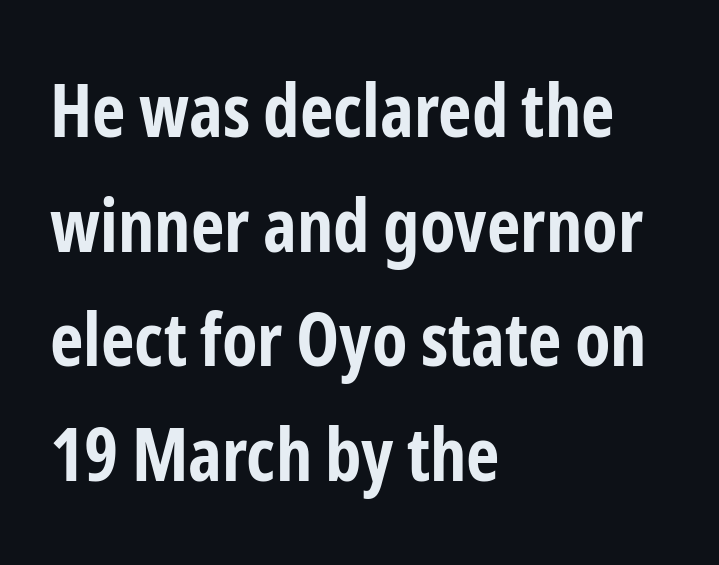
The image shows 73 px bold, condensed sans-serif type, upright; set left-aligned, normal line spacing (1.57x), normal letter spacing, not underlined; low stroke contrast and a medium x-height.
